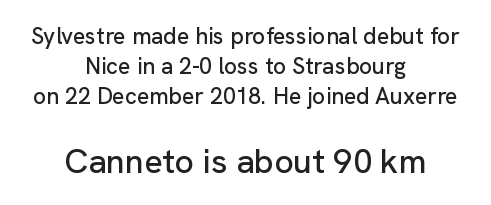
The image shows 34 px sans-serif type, upright; set centered, normal line spacing (1.31x), normal letter spacing, not underlined; the second (bottom) block is 1.48x larger; low stroke contrast and a medium x-height.
